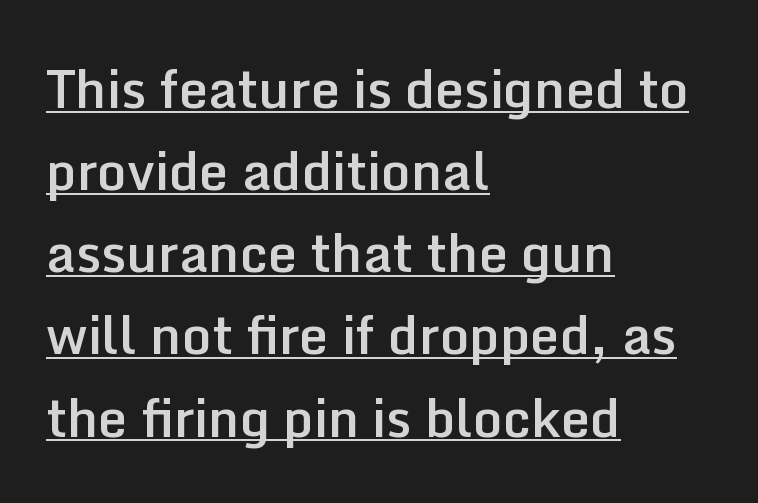
{"serif": "no", "italic": "no", "bold": "semi", "weight": "semibold", "width": "normal", "stroke_contrast": "low", "x_height": "medium", "monospaced": "no", "underline": "yes", "align": "left", "line_spacing": "normal", "line_spacing_ratio": 1.58, "letter_spacing": "normal", "letter_spacing_em": 0.0, "glyph_px": 52}
